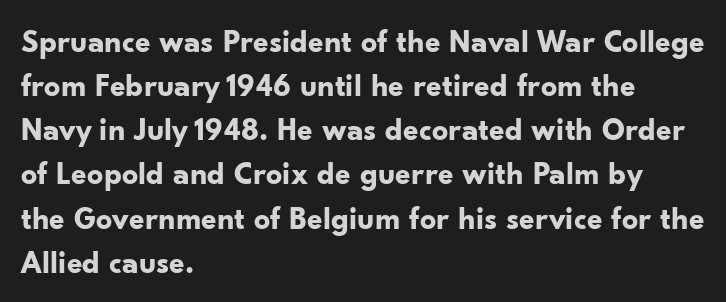
Q: Is the text bold? A: Yes.
Q: Is the text italic (slanted)? A: No, it is upright.
Q: Is the typeface a serif or a sans-serif typeface? A: Sans-serif.
Q: Is the text underlined? A: No.
Q: How is the paragraph aligned? A: Left-aligned.
Q: Is the spacing between letters normal or unusually wide? A: Normal.
Q: Is the spacing between lines tight, normal or loose? A: Normal.
Q: Width (condensed, normal, or wide)? A: Normal.
Q: Stroke contrast? A: Low.
Q: x-height? A: Small.
Q: Monospaced? A: No.
